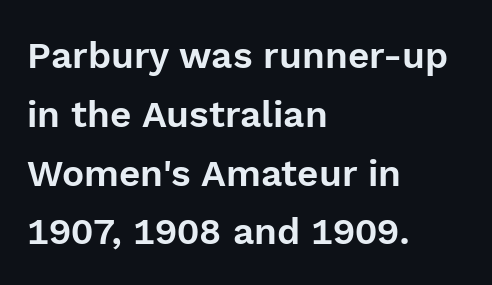
The image shows 37 px sans-serif type, upright; set left-aligned, normal line spacing (1.59x), normal letter spacing, not underlined; a medium x-height.
